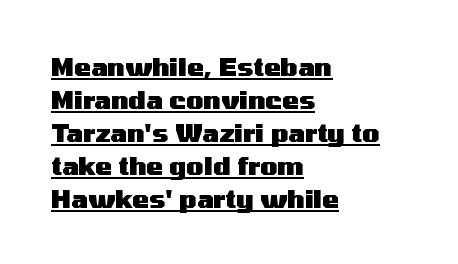
{"italic": "no", "bold": "yes", "underline": "yes", "align": "left", "line_spacing": "normal", "line_spacing_ratio": 1.32, "letter_spacing": "normal", "letter_spacing_em": 0.0, "glyph_px": 25}
